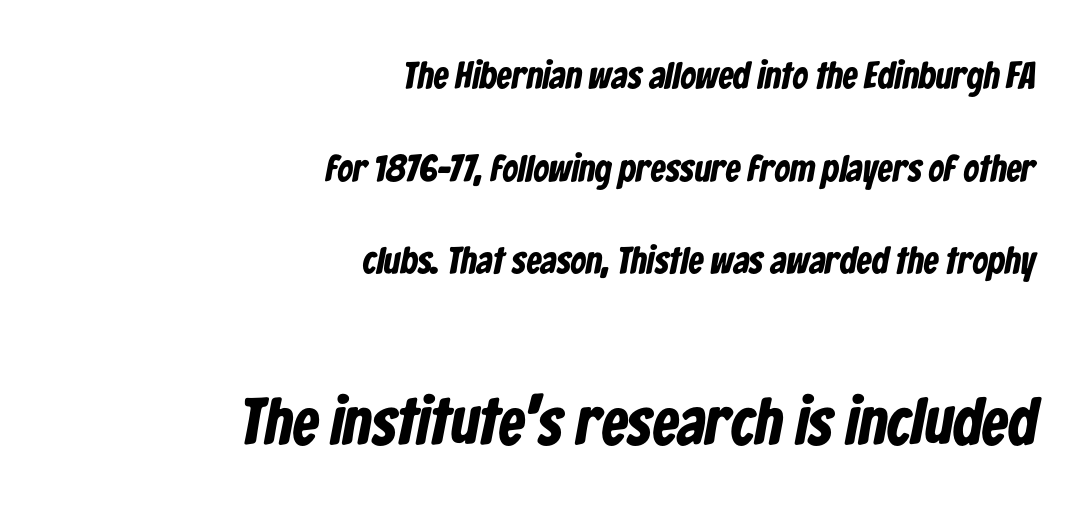
As a designer I'd log this as weight 700, bold. Think of a printed novel: that variable character pitch is what you see here. The designer gave the closing block more size than the opening block. Nothing unusual about the tracking: characters are spaced as the font intends. Notice how the passage keeps a crisp vertical edge on the right only. Words float on clear page, feet unadorned.
